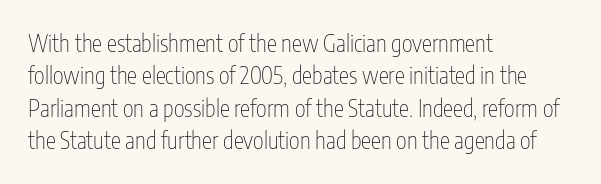
{"italic": "no", "bold": "no", "underline": "no", "align": "left", "line_spacing": "normal", "line_spacing_ratio": 1.41, "letter_spacing": "normal", "letter_spacing_em": 0.0, "glyph_px": 23}
